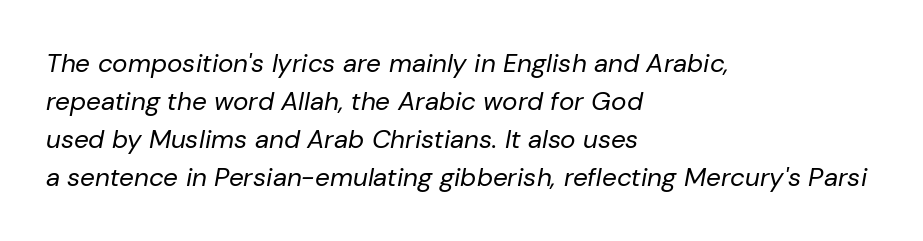
The image shows 26 px text type, italic (leaning right); set left-aligned, normal line spacing (1.46x), normal letter spacing, not underlined.
